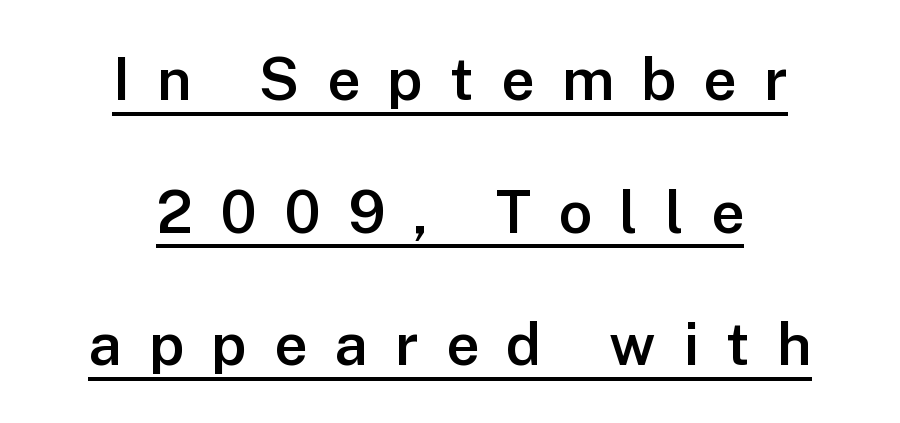
{"serif": "no", "italic": "no", "bold": "semi", "weight": "semibold", "width": "normal", "stroke_contrast": "low", "x_height": "medium", "monospaced": "no", "underline": "yes", "align": "center", "line_spacing": "loose", "line_spacing_ratio": 2.25, "letter_spacing": "wide", "letter_spacing_em": 0.46, "glyph_px": 59}
